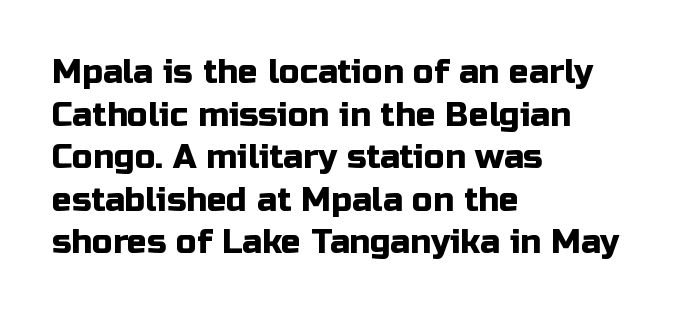
Q: Is the text italic (slanted)? A: No, it is upright.
Q: Is the typeface a serif or a sans-serif typeface? A: Sans-serif.
Q: Is the text underlined? A: No.
Q: How is the paragraph aligned? A: Left-aligned.
Q: Is the spacing between letters normal or unusually wide? A: Normal.
Q: Is the spacing between lines tight, normal or loose? A: Normal.
Q: Width (condensed, normal, or wide)? A: Normal.
Q: Stroke contrast? A: Low.
Q: x-height? A: Medium.
Q: Monospaced? A: No.
